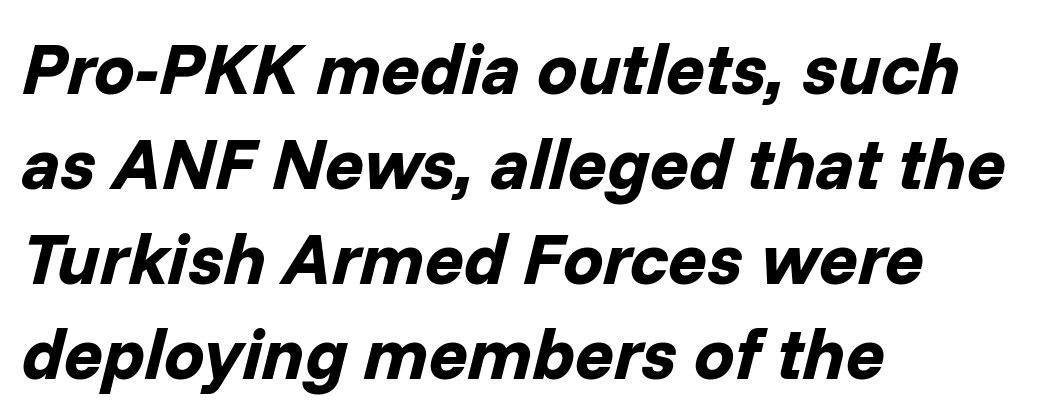
The image shows 72 px bold type, italic (leaning right); set left-aligned, normal line spacing (1.32x), normal letter spacing, not underlined; low stroke contrast and a medium x-height.
